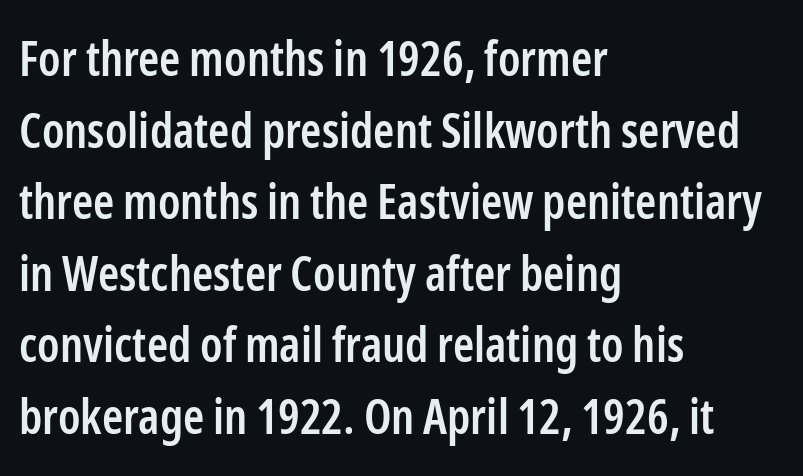
Q: Is the text bold? A: Semi-bold.
Q: Is the text italic (slanted)? A: No, it is upright.
Q: Is the typeface a serif or a sans-serif typeface? A: Sans-serif.
Q: Is the text underlined? A: No.
Q: How is the paragraph aligned? A: Left-aligned.
Q: Is the spacing between letters normal or unusually wide? A: Normal.
Q: Is the spacing between lines tight, normal or loose? A: Normal.
Q: Width (condensed, normal, or wide)? A: Condensed.
Q: Stroke contrast? A: Low.
Q: x-height? A: Medium.
Q: Monospaced? A: No.
